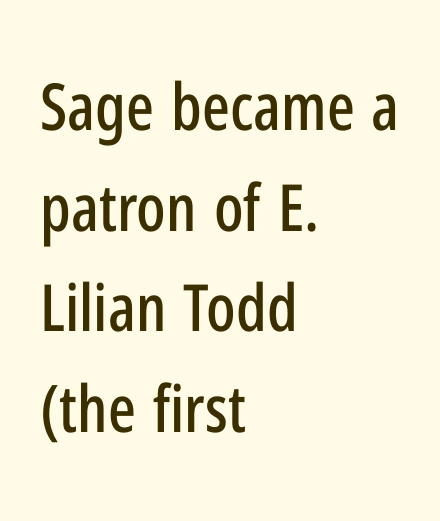
Q: Is the text italic (slanted)? A: No, it is upright.
Q: Is the typeface a serif or a sans-serif typeface? A: Sans-serif.
Q: Is the text underlined? A: No.
Q: How is the paragraph aligned? A: Left-aligned.
Q: Is the spacing between letters normal or unusually wide? A: Normal.
Q: Is the spacing between lines tight, normal or loose? A: Normal.
Q: Width (condensed, normal, or wide)? A: Condensed.
Q: Stroke contrast? A: Low.
Q: x-height? A: Medium.
Q: Monospaced? A: No.
